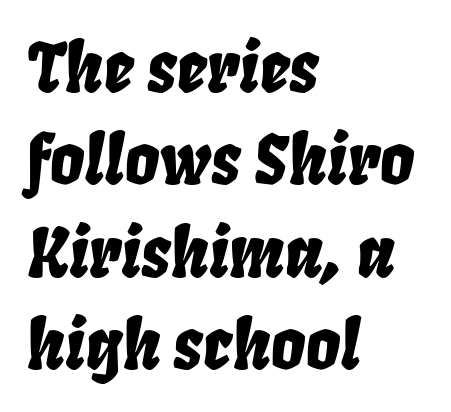
These lines sit exactly where default settings would place them. Designer's note — italics engaged. Visually the block forms a straight wall on the left and a jagged coastline on the right. Each word holds together tightly as a unit, with standard inter-letter gaps. Decoration check: the copy has no underline. Here the designer chose a conventional face with non-uniform glyph widths.
